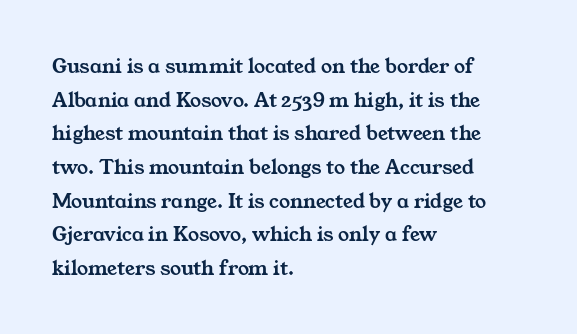
Q: Is the text underlined? A: No.
Q: How is the paragraph aligned? A: Left-aligned.
Q: Is the spacing between letters normal or unusually wide? A: Normal.
Q: Is the spacing between lines tight, normal or loose? A: Normal.
